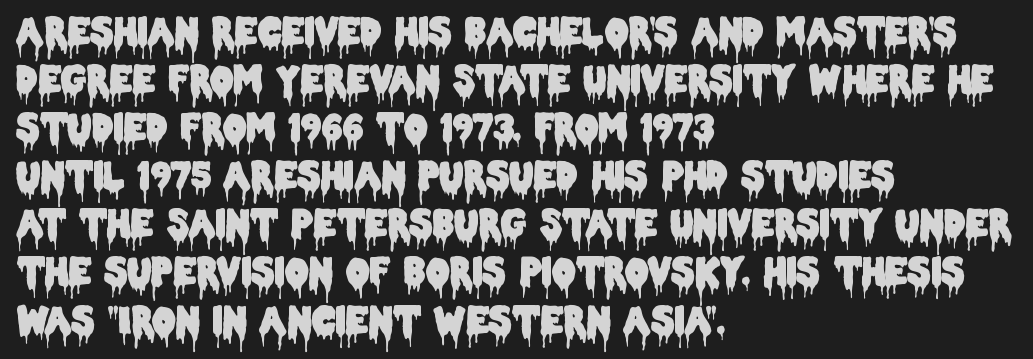
Regarding serifs, this sample does without them. Note the varied advance widths — an 'i' is clearly narrower than an 'm'. The letters stand upright; this is a roman face. The space beneath each line is pristine and unruled. Layout note: lines flush left. The block of text has a typical density, with ordinary space between rows.
